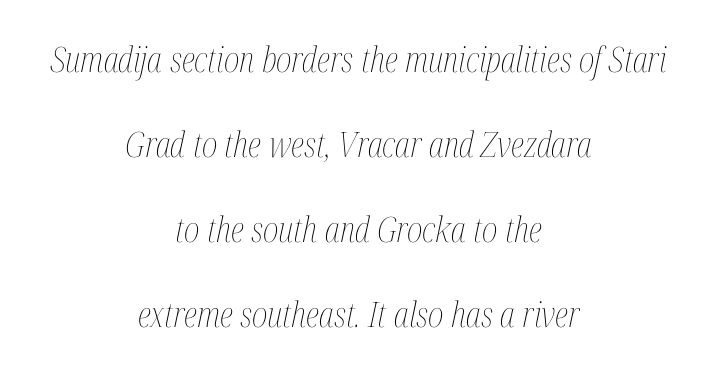
The space beneath each line is pristine and unruled. Unbolded letterforms with no extra heft. These lines are rendered in a variable-pitch font. Reading down the column, the eye jumps a long way to each next line. If you folded the block vertically in half, each line would mirror itself in length. The passage shown leans; its letterforms are oblique.
